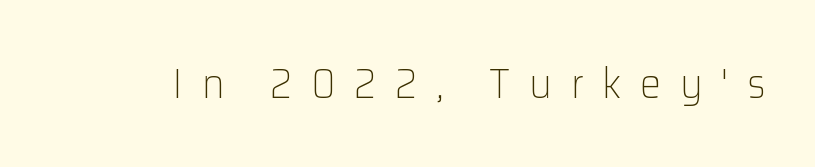
The image shows 42 px light sans-serif type, upright; set unusually wide letter spacing (+0.45 em), not underlined; low stroke contrast and a medium x-height.
